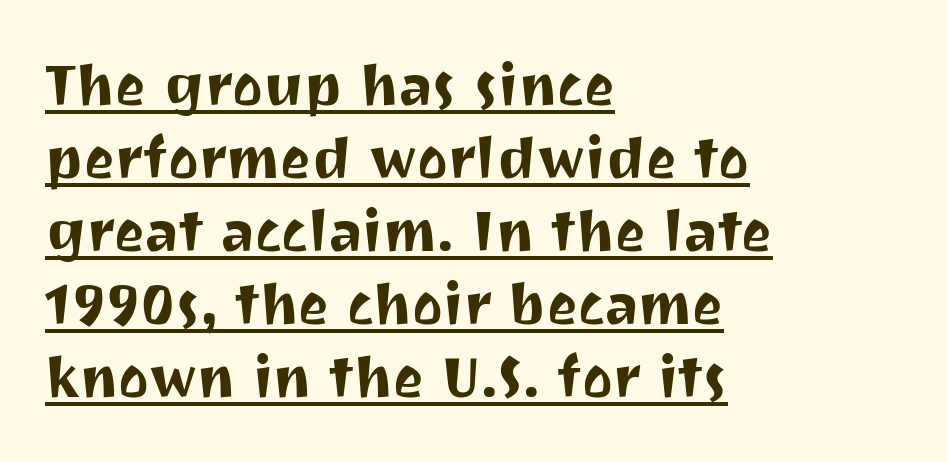
Q: Is the text italic (slanted)? A: No, it is upright.
Q: Is the typeface a serif or a sans-serif typeface? A: Sans-serif.
Q: Is the text underlined? A: Yes.
Q: How is the paragraph aligned? A: Left-aligned.
Q: Is the spacing between letters normal or unusually wide? A: Normal.
Q: Is the spacing between lines tight, normal or loose? A: Normal.
Q: Width (condensed, normal, or wide)? A: Normal.
Q: Stroke contrast? A: Medium.
Q: x-height? A: Medium.
Q: Monospaced? A: No.
